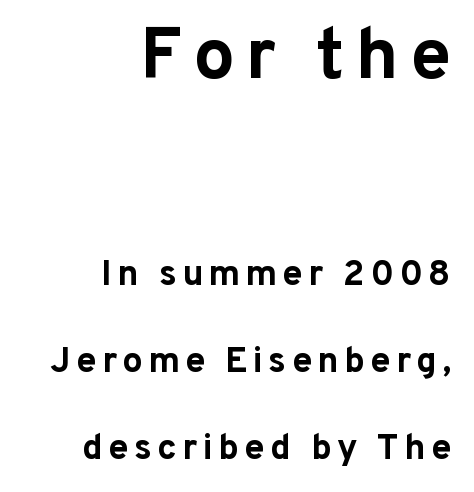
{"serif": "no", "italic": "no", "bold": "yes", "weight": "bold", "width": "normal", "stroke_contrast": "low", "x_height": "medium", "monospaced": "no", "underline": "no", "align": "right", "line_spacing": "loose", "line_spacing_ratio": 2.42, "larger_block": "first", "size_ratio": 2.03, "glyph_px": 73}
